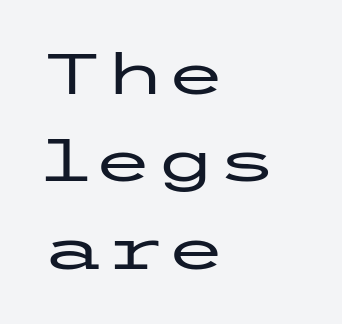
{"serif": "no", "italic": "no", "width": "wide", "stroke_contrast": "low", "x_height": "medium", "underline": "no", "align": "left", "line_spacing": "normal", "line_spacing_ratio": 1.56, "letter_spacing": "normal", "letter_spacing_em": 0.0, "glyph_px": 56}
